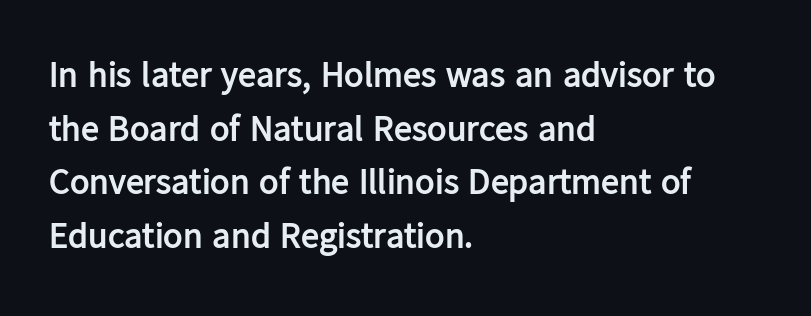
{"serif": "no", "italic": "no", "bold": "yes", "weight": "semibold", "width": "normal", "stroke_contrast": "low", "x_height": "medium", "monospaced": "no", "underline": "no", "align": "left", "line_spacing": "normal", "line_spacing_ratio": 1.49, "letter_spacing": "normal", "letter_spacing_em": 0.0, "glyph_px": 36}
